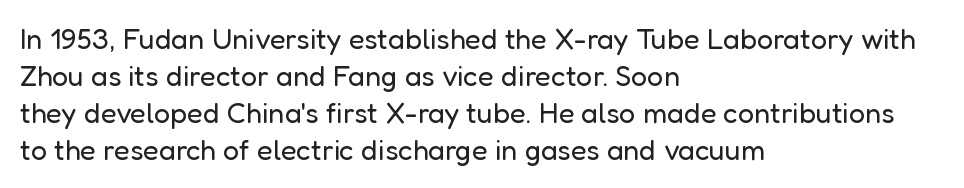
The image shows 29 px regular-weight sans-serif type, upright; set left-aligned, normal line spacing (1.28x), normal letter spacing, not underlined; low stroke contrast and a medium x-height.
